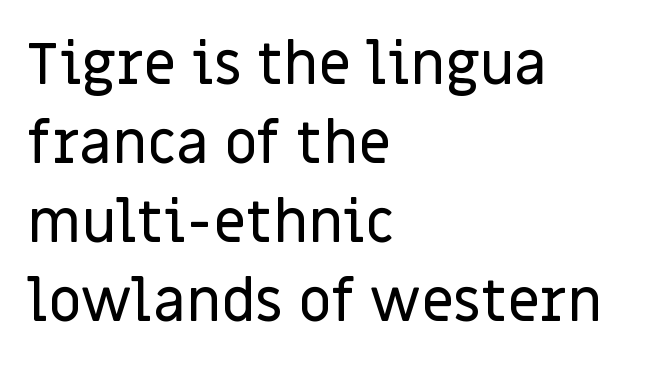
Inter-character spacing is left at the font's built-in metrics. Each line starts at the same left margin while the right side varies. This is the regular roman posture of the typeface. The area under the type is left untouched. The leading is moderate, giving the passage an even texture.
